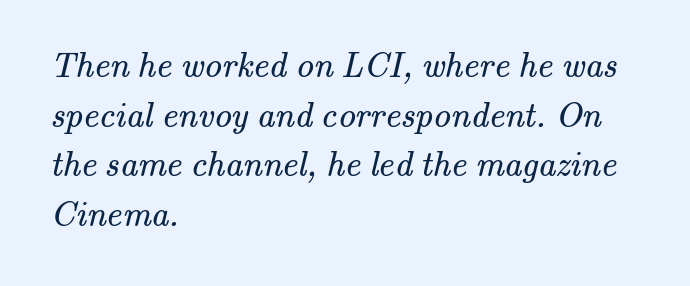
Q: Is the text bold? A: No.
Q: Is the typeface a serif or a sans-serif typeface? A: Serif.
Q: Is the text underlined? A: No.
Q: How is the paragraph aligned? A: Left-aligned.
Q: Is the spacing between letters normal or unusually wide? A: Normal.
Q: Is the spacing between lines tight, normal or loose? A: Normal.
Q: Width (condensed, normal, or wide)? A: Normal.
Q: Stroke contrast? A: Medium.
Q: x-height? A: Small.
Q: Monospaced? A: No.
